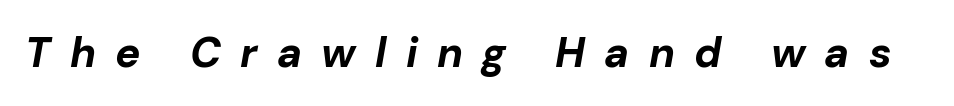
Q: Is the text bold? A: Yes.
Q: Is the text italic (slanted)? A: Yes, it leans right by about 10 degrees.
Q: Is the text underlined? A: No.
Q: Is the spacing between letters normal or unusually wide? A: Unusually wide.
Q: Width (condensed, normal, or wide)? A: Normal.
Q: Stroke contrast? A: Low.
Q: x-height? A: Medium.
Q: Monospaced? A: No.
